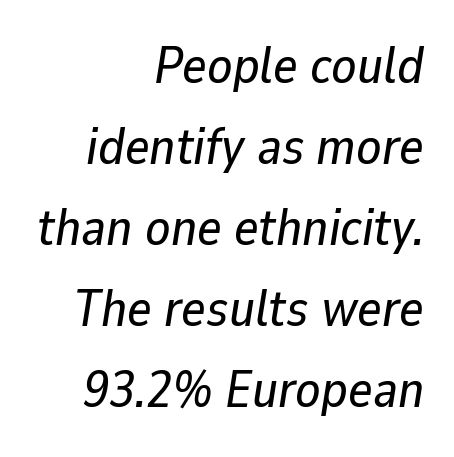
{"italic": "yes", "lean": "right", "slant_degrees": 9, "width": "normal", "stroke_contrast": "low", "x_height": "medium", "monospaced": "no", "underline": "no", "align": "right", "line_spacing": "normal", "line_spacing_ratio": 1.56, "letter_spacing": "normal", "letter_spacing_em": 0.0, "glyph_px": 52}
